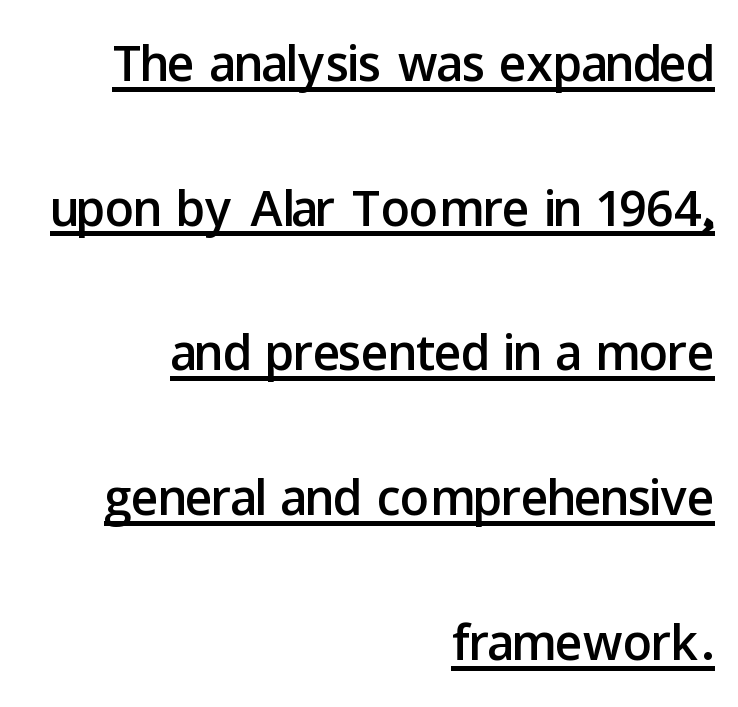
There is no visible air inserted between adjacent glyphs. Honestly, the underline is the first thing you notice here. Note: no serifs on the glyphs. Typeset ragged left — the right edge is the straight one. Spacing verdict: proportional, widths tailored to each character.
